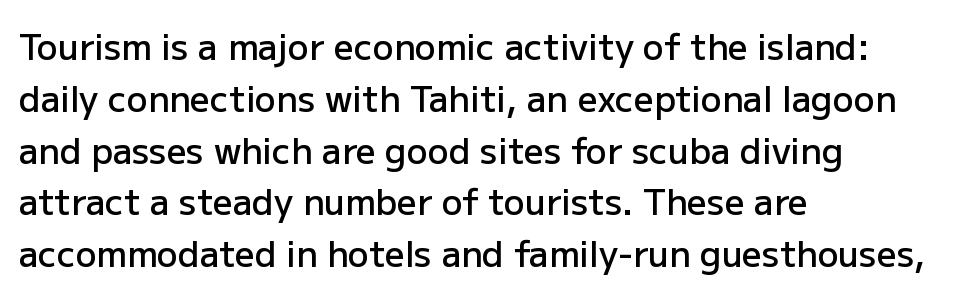
The image shows 35 px semibold sans-serif type, upright; set left-aligned, normal line spacing (1.48x), normal letter spacing, not underlined; low stroke contrast and a medium x-height.
